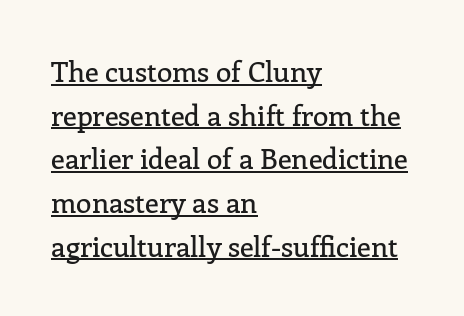
Casual observation: everything's shoved over to the left. Tracking value appears to be zero — textbook default spacing. Underlined type. Notice how the stems are strictly vertical — no italics here.
